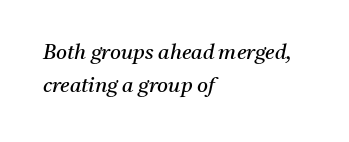
{"italic": "yes", "lean": "right", "slant_degrees": 11, "bold": "no", "underline": "no", "align": "left", "line_spacing": "normal", "line_spacing_ratio": 1.58, "letter_spacing": "normal", "letter_spacing_em": 0.0, "glyph_px": 21}
